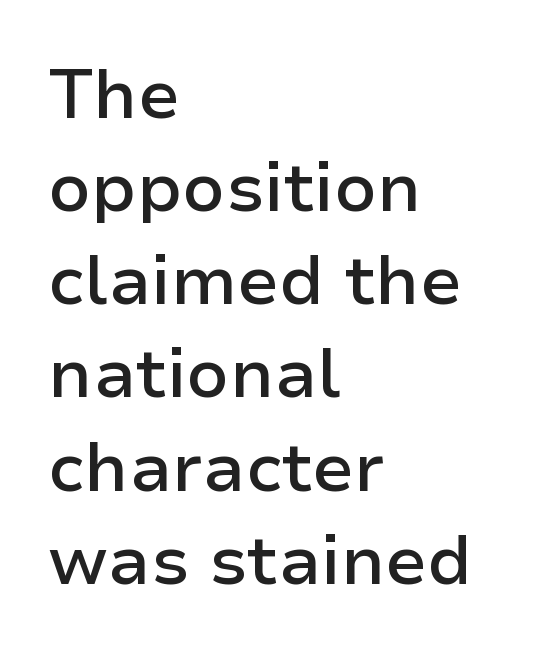
{"serif": "no", "italic": "no", "bold": "semi", "weight": "semibold", "width": "normal", "stroke_contrast": "low", "x_height": "medium", "monospaced": "no", "underline": "no", "align": "left", "line_spacing": "normal", "line_spacing_ratio": 1.35, "letter_spacing": "normal", "letter_spacing_em": 0.0, "glyph_px": 69}
